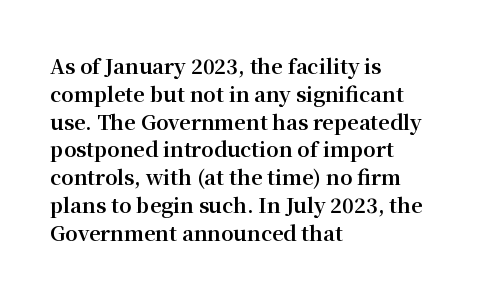
Q: Is the text bold? A: Yes.
Q: Is the text italic (slanted)? A: No, it is upright.
Q: Is the text underlined? A: No.
Q: How is the paragraph aligned? A: Left-aligned.
Q: Is the spacing between letters normal or unusually wide? A: Normal.
Q: Is the spacing between lines tight, normal or loose? A: Normal.
